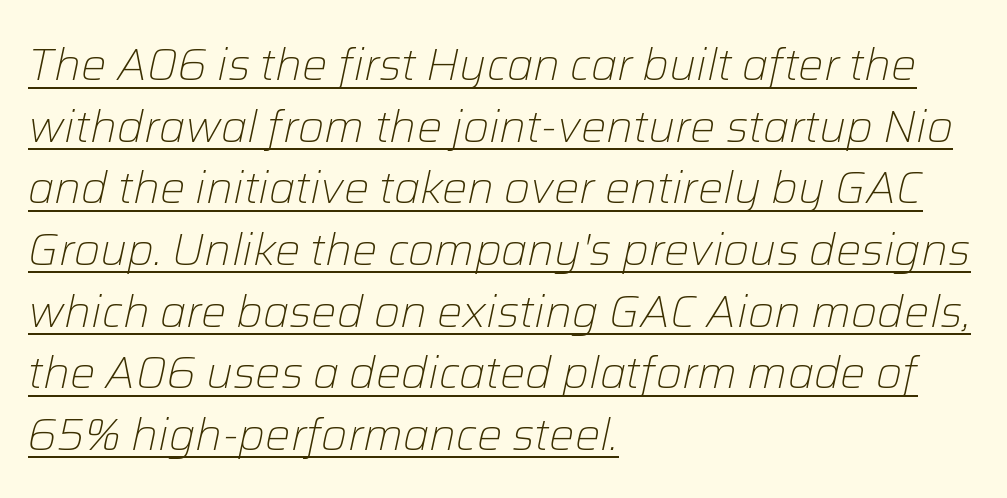
Heaviness? Minimal to ordinary, like unemphasized prose. Underlining? Definitely there. The lines sit at an ordinary, default distance from one another. Nobody touched the tracking dial on this one. Emphasis-style slanted type is in use. Does the copy run flush right? No — it runs flush left.
